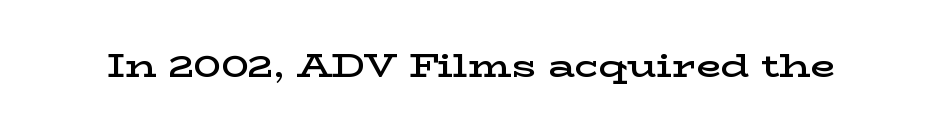
{"serif": "yes", "italic": "no", "bold": "semi", "weight": "semibold", "width": "wide", "stroke_contrast": "low", "x_height": "medium", "monospaced": "no", "underline": "no", "letter_spacing": "normal", "letter_spacing_em": 0.0, "glyph_px": 32}
